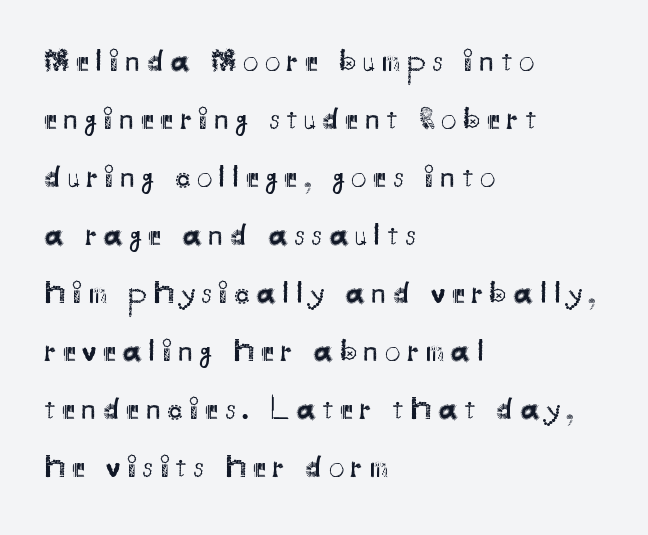
{"serif": "no", "italic": "no", "bold": "no", "weight": "regular", "width": "normal", "stroke_contrast": "medium", "x_height": "small", "monospaced": "no", "underline": "no", "align": "left", "line_spacing_ratio": 1.87, "letter_spacing": "wide", "letter_spacing_em": 0.21, "glyph_px": 31}
